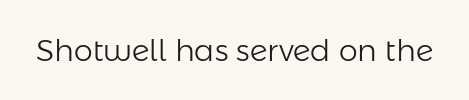
Q: Is the text bold? A: No.
Q: Is the text italic (slanted)? A: No, it is upright.
Q: Is the typeface a serif or a sans-serif typeface? A: Sans-serif.
Q: Is the text underlined? A: No.
Q: Is the spacing between letters normal or unusually wide? A: Normal.
Q: Width (condensed, normal, or wide)? A: Normal.
Q: Stroke contrast? A: Low.
Q: x-height? A: Medium.
Q: Monospaced? A: No.
